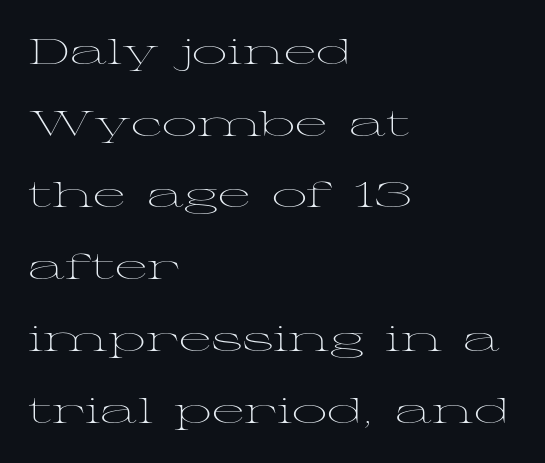
{"serif": "yes", "italic": "no", "bold": "no", "weight": "light", "width": "wide", "stroke_contrast": "medium", "x_height": "medium", "monospaced": "no", "underline": "no", "align": "left", "line_spacing": "loose", "line_spacing_ratio": 2.05, "letter_spacing": "normal", "letter_spacing_em": 0.0, "glyph_px": 35}
